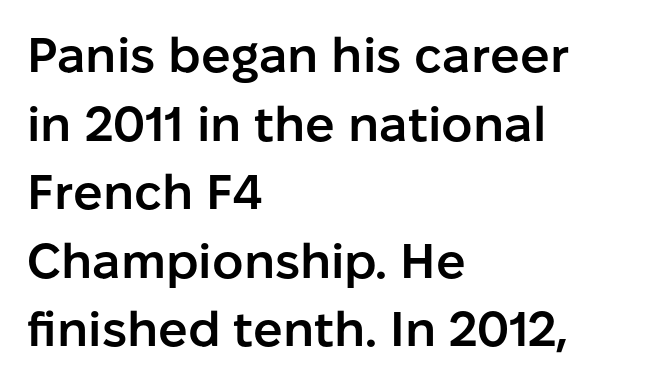
Q: Is the text bold? A: Semi-bold.
Q: Is the text italic (slanted)? A: No, it is upright.
Q: Is the typeface a serif or a sans-serif typeface? A: Sans-serif.
Q: Is the text underlined? A: No.
Q: How is the paragraph aligned? A: Left-aligned.
Q: Is the spacing between letters normal or unusually wide? A: Normal.
Q: Is the spacing between lines tight, normal or loose? A: Normal.
Q: Width (condensed, normal, or wide)? A: Normal.
Q: Stroke contrast? A: Low.
Q: x-height? A: Medium.
Q: Monospaced? A: No.
